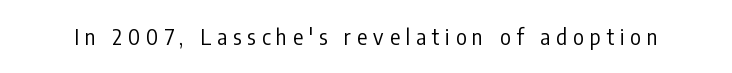
Q: Is the text bold? A: No.
Q: Is the text italic (slanted)? A: No, it is upright.
Q: Is the text underlined? A: No.
Q: Is the spacing between letters normal or unusually wide? A: Unusually wide.
